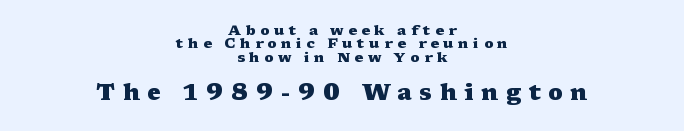
The image shows 23 px bold type, upright; set centered, tight line spacing (0.96x), unusually wide letter spacing (+0.33 em), not underlined; the second (bottom) block is 1.64x larger.
